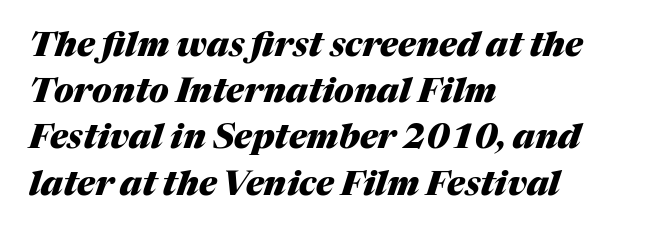
The typography opts for an oblique posture over an upright one. One-word summary of the alignment: left. Spacing verdict: proportional, widths tailored to each character. Normally led — the rows are evenly, conventionally spaced. Tracking value appears to be zero — textbook default spacing. Heavy-handed strokes throughout: this text is bold.
